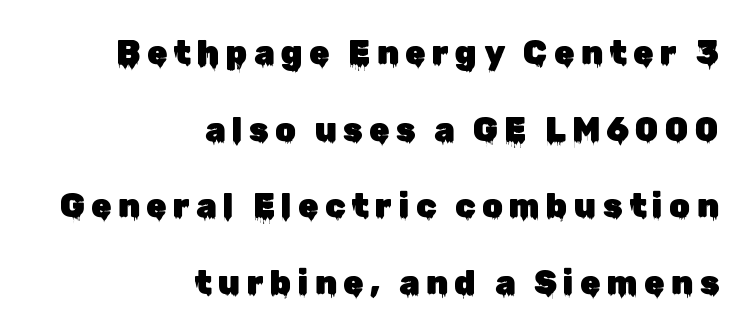
Q: Is the text italic (slanted)? A: No, it is upright.
Q: Is the typeface a serif or a sans-serif typeface? A: Sans-serif.
Q: Is the text underlined? A: No.
Q: How is the paragraph aligned? A: Right-aligned.
Q: Is the spacing between lines tight, normal or loose? A: Loose.
Q: Width (condensed, normal, or wide)? A: Normal.
Q: Stroke contrast? A: Low.
Q: x-height? A: Medium.
Q: Monospaced? A: No.
